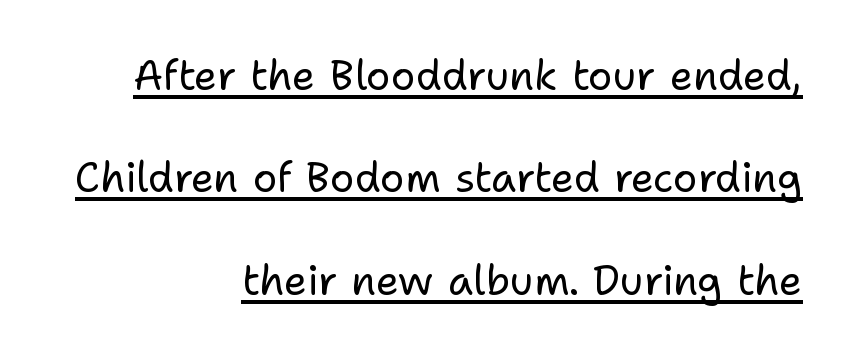
{"serif": "no", "italic": "no", "bold": "no", "weight": "regular", "width": "normal", "stroke_contrast": "low", "x_height": "medium", "monospaced": "no", "underline": "yes", "align": "right", "line_spacing": "loose", "line_spacing_ratio": 2.5, "letter_spacing": "normal", "letter_spacing_em": 0.0, "glyph_px": 41}
